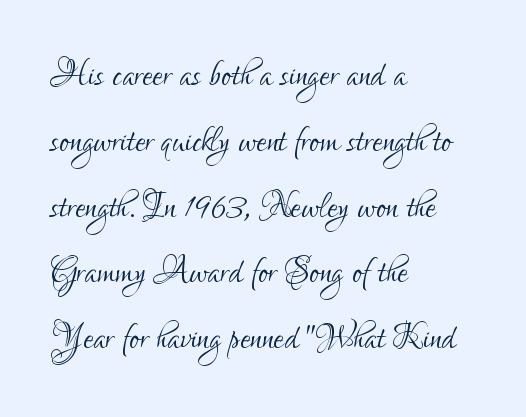
{"serif": "no", "bold": "no", "weight": "light", "width": "condensed", "stroke_contrast": "low", "x_height": "small", "monospaced": "no", "underline": "no", "align": "left", "line_spacing": "normal", "line_spacing_ratio": 1.43, "letter_spacing": "normal", "letter_spacing_em": 0.0, "glyph_px": 46}
